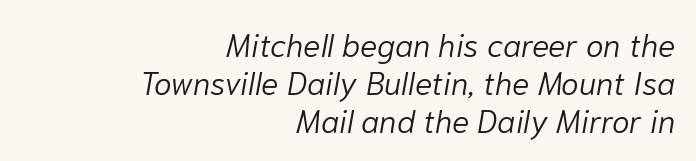
Q: Is the text bold? A: No.
Q: Is the text italic (slanted)? A: Yes, it leans right by about 10 degrees.
Q: Is the text underlined? A: No.
Q: How is the paragraph aligned? A: Right-aligned.
Q: Is the spacing between letters normal or unusually wide? A: Normal.
Q: Width (condensed, normal, or wide)? A: Normal.
Q: Stroke contrast? A: Low.
Q: x-height? A: Medium.
Q: Monospaced? A: No.
